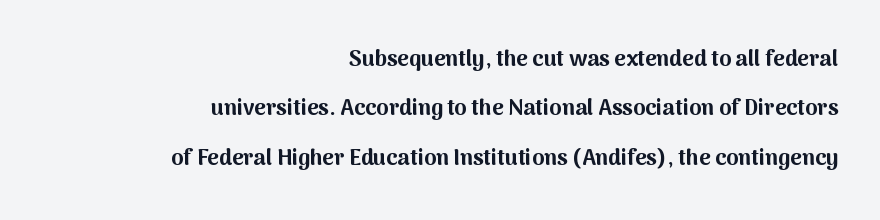
Q: Is the text bold? A: Yes.
Q: Is the text italic (slanted)? A: No, it is upright.
Q: Is the text underlined? A: No.
Q: How is the paragraph aligned? A: Right-aligned.
Q: Is the spacing between letters normal or unusually wide? A: Normal.
Q: Is the spacing between lines tight, normal or loose? A: Loose.
